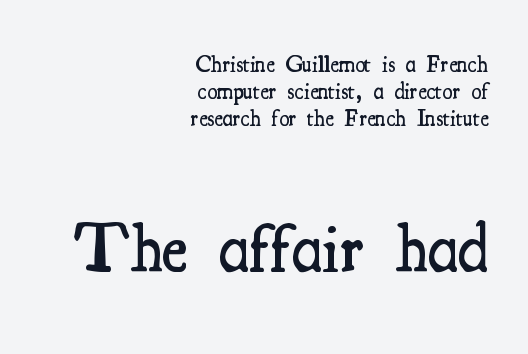
Q: Is the text bold? A: Semi-bold.
Q: Is the text italic (slanted)? A: No, it is upright.
Q: Is the typeface a serif or a sans-serif typeface? A: Serif.
Q: Is the text underlined? A: No.
Q: How is the paragraph aligned? A: Right-aligned.
Q: Is the spacing between letters normal or unusually wide? A: Normal.
Q: Which block of text is set in a larger size, the first (top) or the second (bottom)? A: The second (bottom) one.
Q: Width (condensed, normal, or wide)? A: Condensed.
Q: Stroke contrast? A: Medium.
Q: x-height? A: Small.
Q: Monospaced? A: No.
